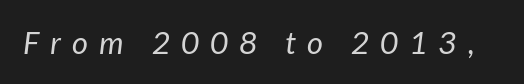
The image shows 31 px regular-weight type, italic (leaning right); set unusually wide letter spacing (+0.36 em), not underlined; low stroke contrast and a medium x-height.
